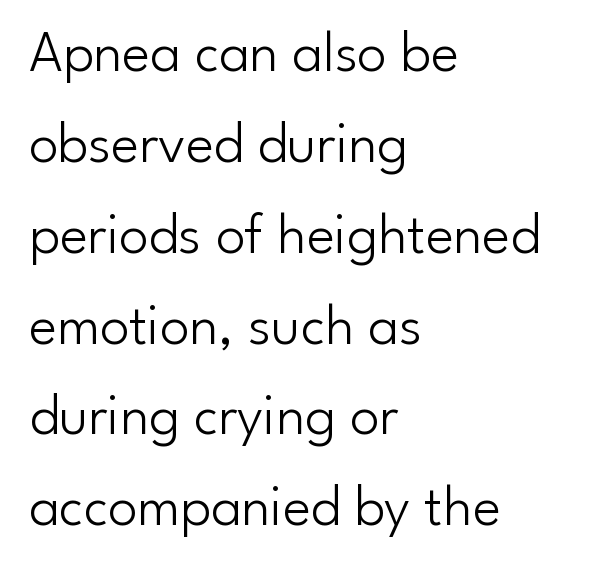
{"serif": "no", "italic": "no", "bold": "no", "weight": "light", "width": "normal", "stroke_contrast": "low", "x_height": "small", "monospaced": "no", "underline": "no", "align": "left", "line_spacing": "normal", "line_spacing_ratio": 1.54, "letter_spacing": "normal", "letter_spacing_em": 0.0, "glyph_px": 59}
